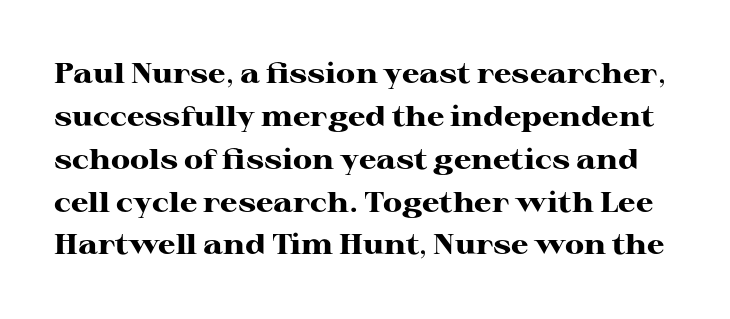
The image shows 28 px heavy, wide serif type, upright; set normal line spacing (1.53x), normal letter spacing, not underlined; high stroke contrast and a medium x-height.
